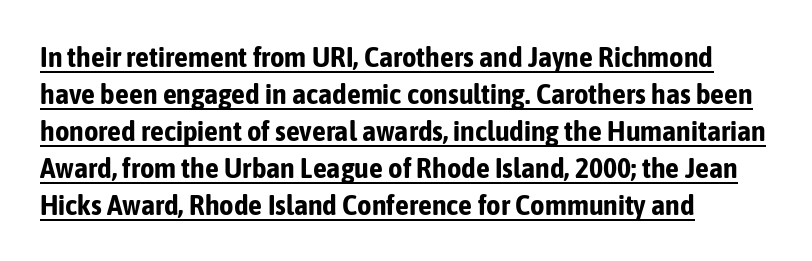
The image shows 28 px bold, condensed sans-serif type, upright; set left-aligned, normal line spacing (1.32x), normal letter spacing, underlined; low stroke contrast and a medium x-height.
